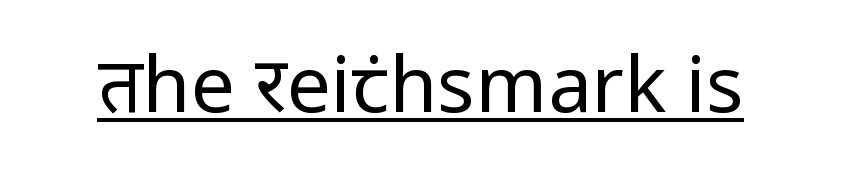
In terms of posture, this sample is upright. This sample has the flowing, uneven cadence of proportional lettering. No extra ink here — the face is not bold. How are the letters spaced? Ordinarily, with no added tracking.
